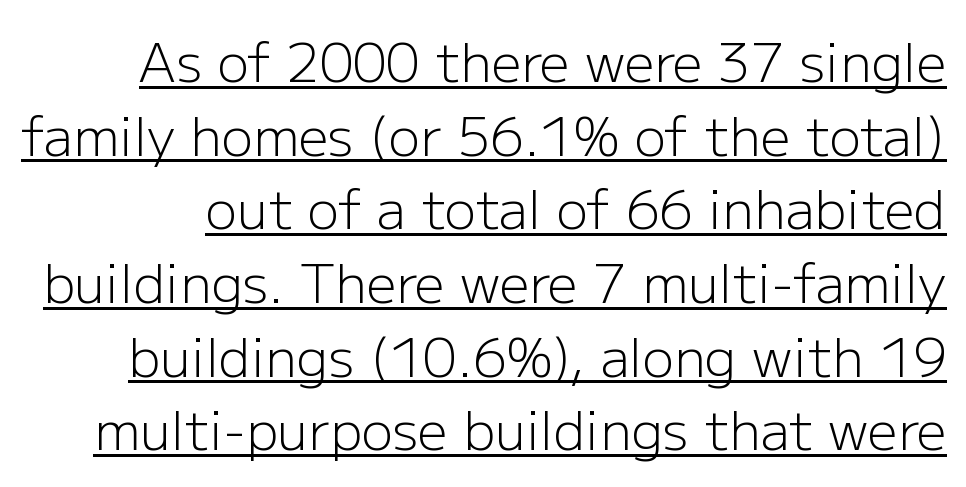
The strokes are not fattened; the text isn't bold. No extra tracking has been applied to these lines. Underlined type. This is roman type, the default non-slanted kind. The designer left line spacing at the default. Classification — sans serif.
